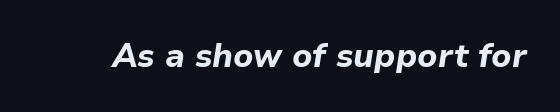
The gaps between neighbouring characters are ordinary and unremarkable. The rendering applies a slant to the glyphs. The passage shown is emphatically bold. The string is rendered with underlining switched off. The rendering uses natural spacing where letterforms have individual widths.
